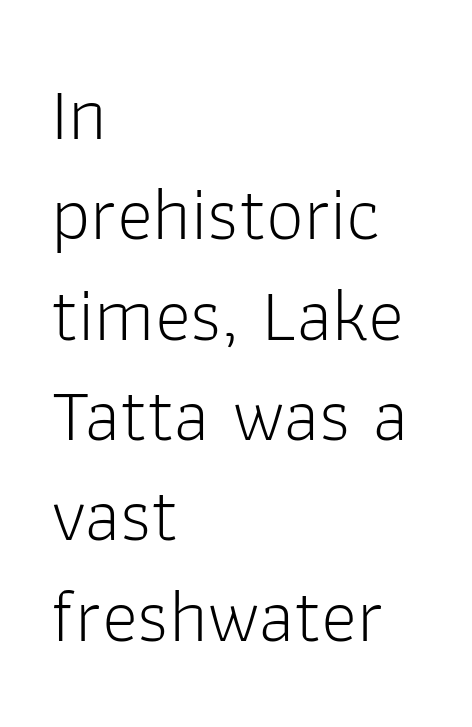
The image shows 76 px light sans-serif type, upright; set left-aligned, normal line spacing (1.32x), normal letter spacing, not underlined; low stroke contrast and a medium x-height.
